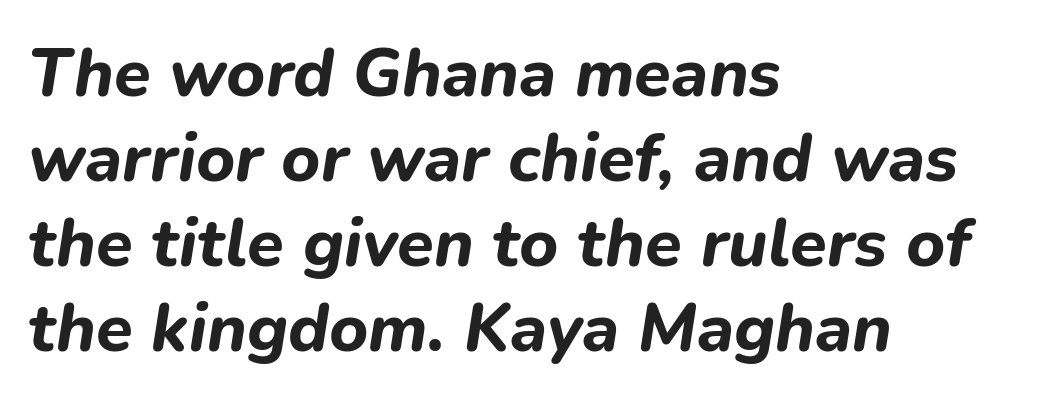
Q: Is the text bold? A: Yes.
Q: Is the text italic (slanted)? A: Yes, it leans right by about 9 degrees.
Q: Is the text underlined? A: No.
Q: How is the paragraph aligned? A: Left-aligned.
Q: Is the spacing between letters normal or unusually wide? A: Normal.
Q: Is the spacing between lines tight, normal or loose? A: Normal.
Q: Width (condensed, normal, or wide)? A: Normal.
Q: Stroke contrast? A: Low.
Q: x-height? A: Medium.
Q: Monospaced? A: No.
